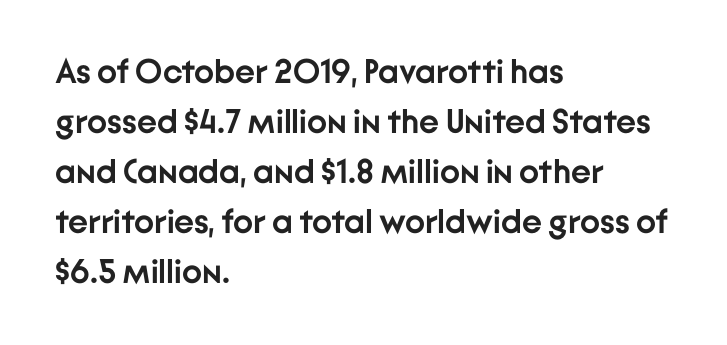
Is there much room between lines? A standard amount, neither cramped nor airy. Has an underline been added? It has not. Does the type have serifs? No, each stem ends abruptly. Inter-character spacing is left at the font's built-in metrics. Note the varied advance widths — an 'i' is clearly narrower than an 'm'. This sample uses an upright cut, with every glyph sitting square on the baseline.
